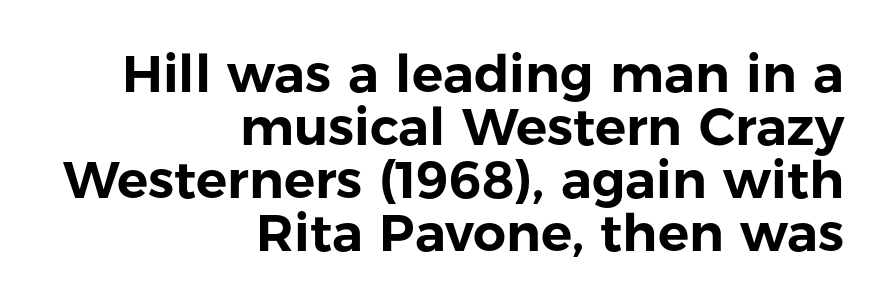
Rendered with straight, roman letterforms. If you drew a ruler down the right edge, every line would touch it. The face used here is rendered with its standard letterfit. A typesetter would call this proportional, since set widths differ per character. Each row of text sits above clean, open space.
